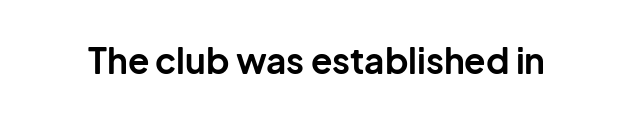
The image shows 35 px bold sans-serif type, upright; set normal letter spacing, not underlined; low stroke contrast and a medium x-height.
